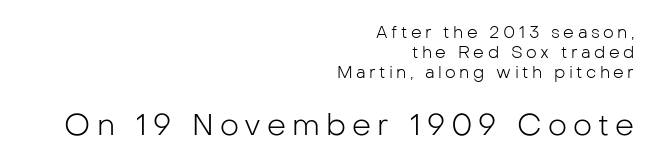
Q: Is the text bold? A: No.
Q: Is the text italic (slanted)? A: No, it is upright.
Q: Is the typeface a serif or a sans-serif typeface? A: Sans-serif.
Q: Is the text underlined? A: No.
Q: How is the paragraph aligned? A: Right-aligned.
Q: Is the spacing between letters normal or unusually wide? A: Unusually wide.
Q: Which block of text is set in a larger size, the first (top) or the second (bottom)? A: The second (bottom) one.
Q: Width (condensed, normal, or wide)? A: Normal.
Q: Stroke contrast? A: Low.
Q: x-height? A: Medium.
Q: Monospaced? A: No.
